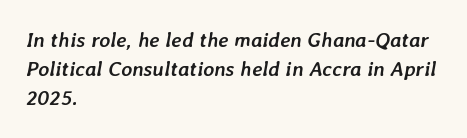
The image shows 21 px bold type, italic (leaning right); set left-aligned, normal line spacing (1.39x), normal letter spacing, not underlined.
